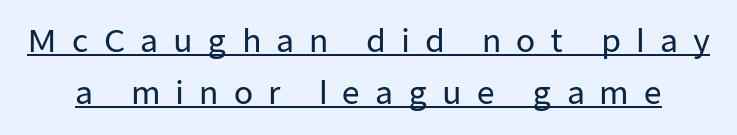
Q: Is the text italic (slanted)? A: No, it is upright.
Q: Is the typeface a serif or a sans-serif typeface? A: Sans-serif.
Q: Is the text underlined? A: Yes.
Q: Is the spacing between letters normal or unusually wide? A: Unusually wide.
Q: Is the spacing between lines tight, normal or loose? A: Normal.
Q: Width (condensed, normal, or wide)? A: Normal.
Q: Stroke contrast? A: Low.
Q: x-height? A: Medium.
Q: Monospaced? A: No.
